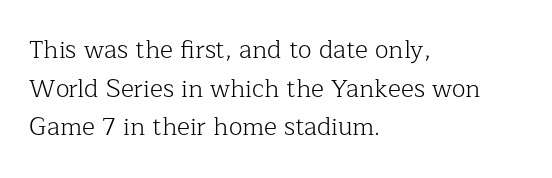
The image shows 25 px text type, upright; set left-aligned, normal line spacing (1.55x), normal letter spacing, not underlined.
